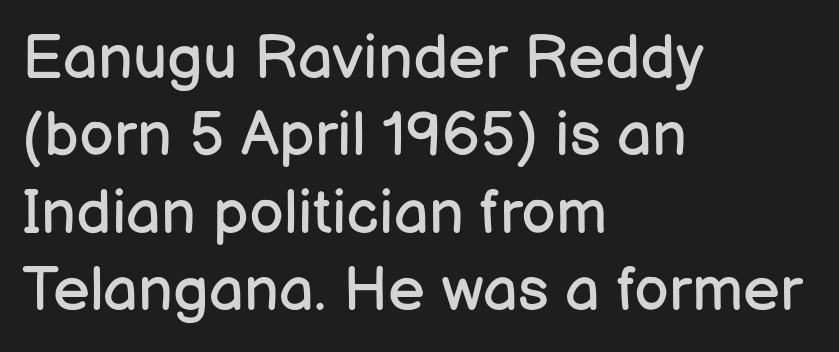
Q: Is the text bold? A: No.
Q: Is the text italic (slanted)? A: No, it is upright.
Q: Is the typeface a serif or a sans-serif typeface? A: Sans-serif.
Q: Is the text underlined? A: No.
Q: How is the paragraph aligned? A: Left-aligned.
Q: Is the spacing between letters normal or unusually wide? A: Normal.
Q: Is the spacing between lines tight, normal or loose? A: Normal.
Q: Width (condensed, normal, or wide)? A: Normal.
Q: Stroke contrast? A: Low.
Q: x-height? A: Medium.
Q: Monospaced? A: No.
